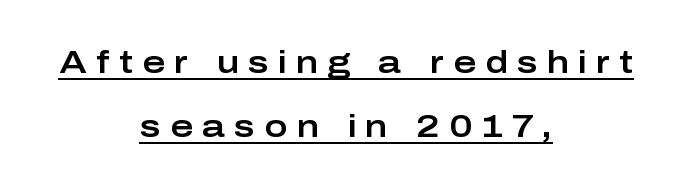
Honestly, the letter spacing is so wide it's the main thing you notice. Note: no serifs on the glyphs. If you measured baseline to baseline, you'd find a long distance. The passage shown is typed in a proportional face where columns would drift.
